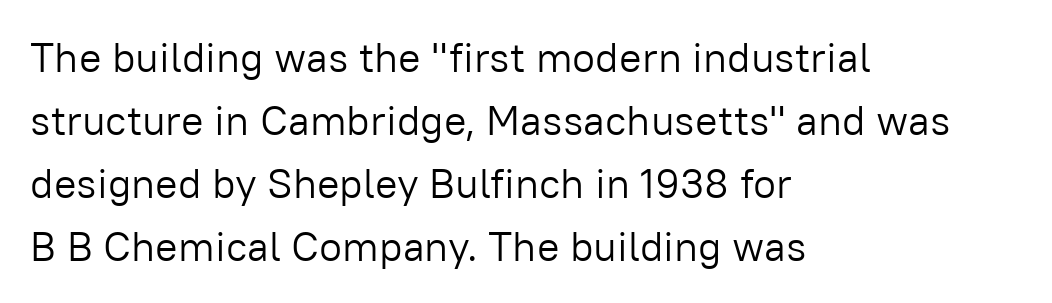
The image shows 42 px light sans-serif type, upright; set left-aligned, normal line spacing (1.5x), normal letter spacing, not underlined; low stroke contrast and a medium x-height.
